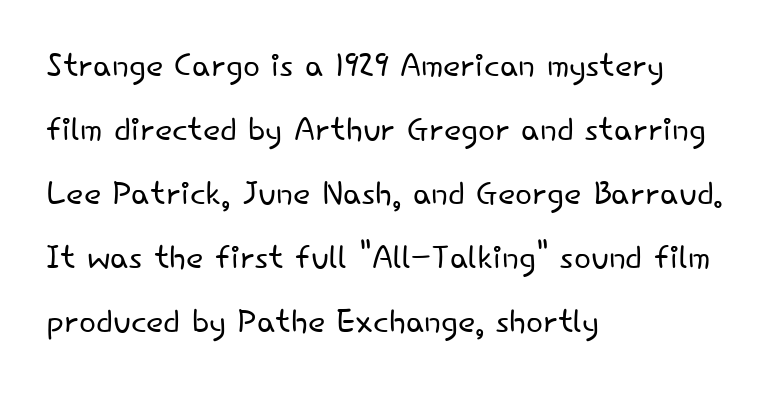
No word sits above an underline. Posture: straight, roman, zero tilt. The designer went with a sans here, leaving each stem footless. The rendering keeps characters at their native spacing.
